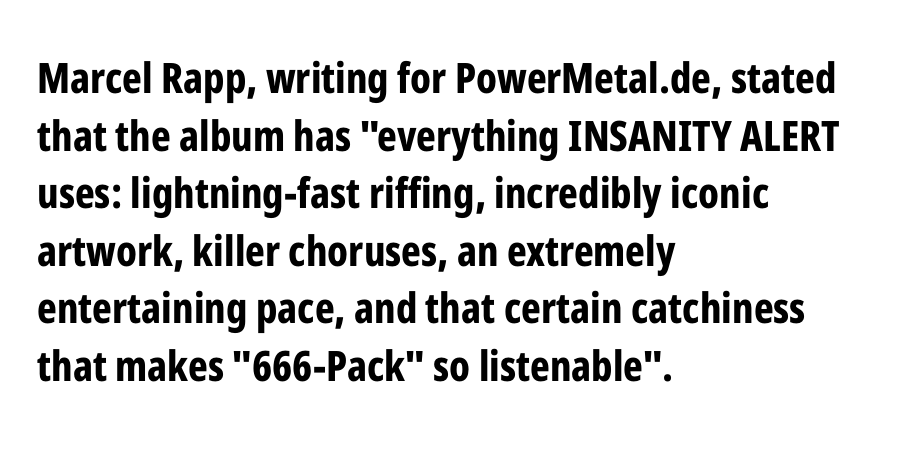
{"serif": "no", "italic": "no", "bold": "yes", "weight": "bold", "width": "condensed", "stroke_contrast": "low", "x_height": "medium", "monospaced": "no", "underline": "no", "align": "left", "line_spacing": "normal", "line_spacing_ratio": 1.37, "letter_spacing": "normal", "letter_spacing_em": 0.0, "glyph_px": 42}
